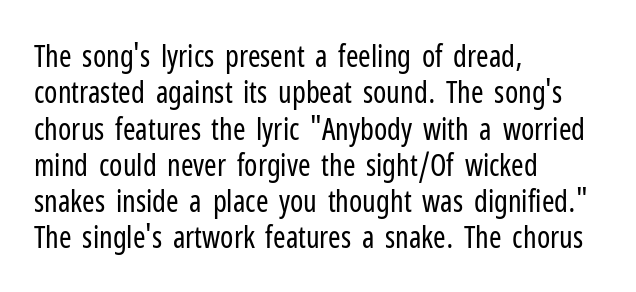
The image shows 30 px regular-weight, condensed sans-serif type, upright; set left-aligned, line spacing 1.21x, normal letter spacing, not underlined; low stroke contrast and a medium x-height.
